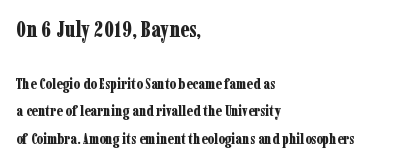
Q: Is the text bold? A: Yes.
Q: Is the text italic (slanted)? A: No, it is upright.
Q: Is the text underlined? A: No.
Q: How is the paragraph aligned? A: Left-aligned.
Q: Is the spacing between letters normal or unusually wide? A: Normal.
Q: Which block of text is set in a larger size, the first (top) or the second (bottom)? A: The first (top) one.
